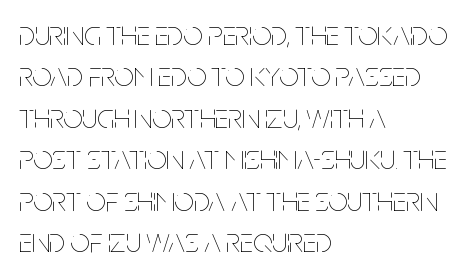
The image shows 34 px thin, condensed type, upright; set left-aligned, line spacing 1.22x, normal letter spacing, not underlined; low stroke contrast and a large x-height.
